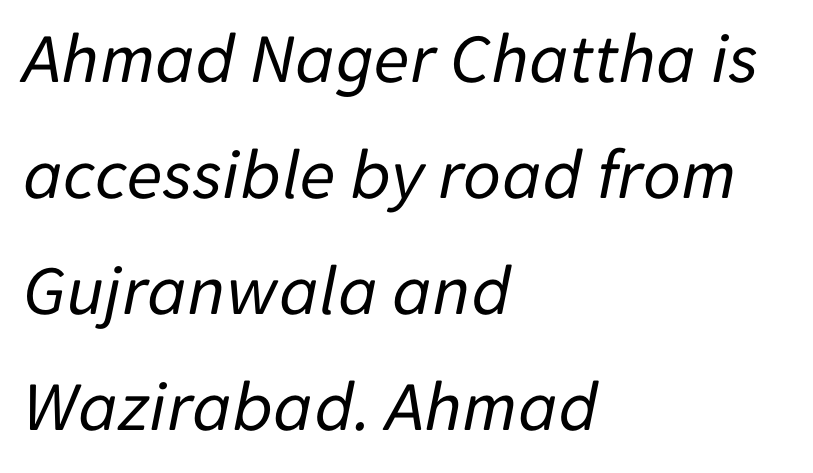
{"italic": "yes", "lean": "right", "slant_degrees": 11, "bold": "no", "weight": "regular", "width": "normal", "stroke_contrast": "low", "x_height": "medium", "monospaced": "no", "underline": "no", "align": "left", "line_spacing": "normal", "line_spacing_ratio": 1.59, "letter_spacing": "normal", "letter_spacing_em": 0.0, "glyph_px": 73}
